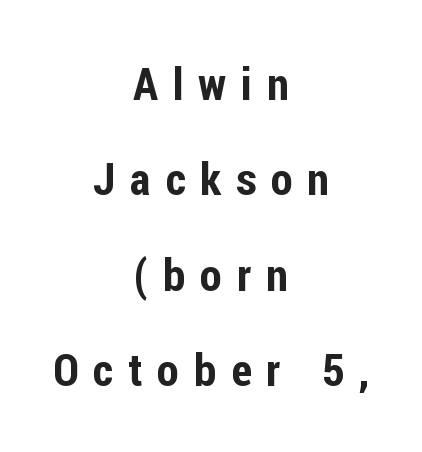
Q: Is the text italic (slanted)? A: No, it is upright.
Q: Is the typeface a serif or a sans-serif typeface? A: Sans-serif.
Q: Is the text underlined? A: No.
Q: How is the paragraph aligned? A: Centered.
Q: Is the spacing between letters normal or unusually wide? A: Unusually wide.
Q: Is the spacing between lines tight, normal or loose? A: Loose.
Q: Width (condensed, normal, or wide)? A: Condensed.
Q: Stroke contrast? A: Low.
Q: x-height? A: Medium.
Q: Monospaced? A: No.
